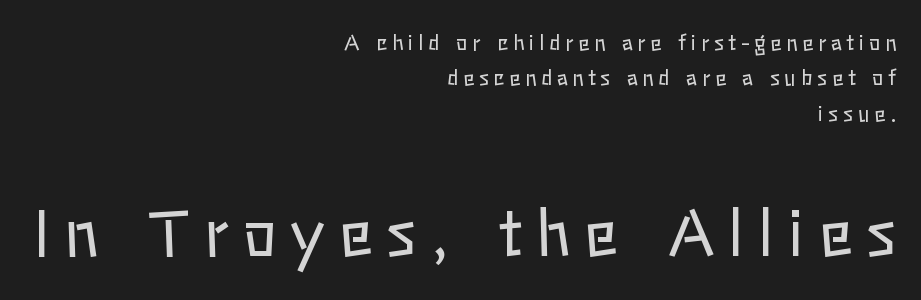
Q: Is the text bold? A: No.
Q: Is the text italic (slanted)? A: No, it is upright.
Q: Is the text underlined? A: No.
Q: How is the paragraph aligned? A: Right-aligned.
Q: Is the spacing between letters normal or unusually wide? A: Unusually wide.
Q: Is the spacing between lines tight, normal or loose? A: Normal.
Q: Which block of text is set in a larger size, the first (top) or the second (bottom)? A: The second (bottom) one.
Q: Width (condensed, normal, or wide)? A: Normal.
Q: Stroke contrast? A: Low.
Q: x-height? A: Medium.
Q: Monospaced? A: No.
